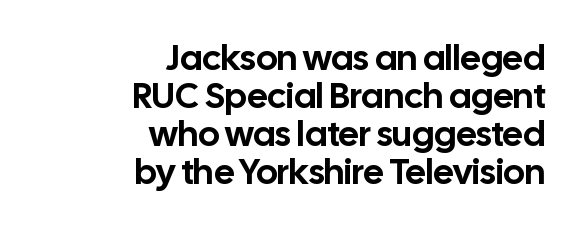
Looks like regular typesetting: each glyph gets only the width it needs. The type family on display is of the sans-serif kind. No italicization has been applied; the sample stays upright. Any mark beneath the type? The region is blank. Is the letter spacing exaggerated? No — it looks like the ordinary default. Does the copy run flush right? Yes — the right margin is perfectly even.
